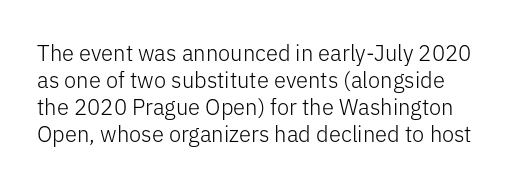
The image shows 22 px text type, upright; set line spacing 1.22x, normal letter spacing, not underlined.
